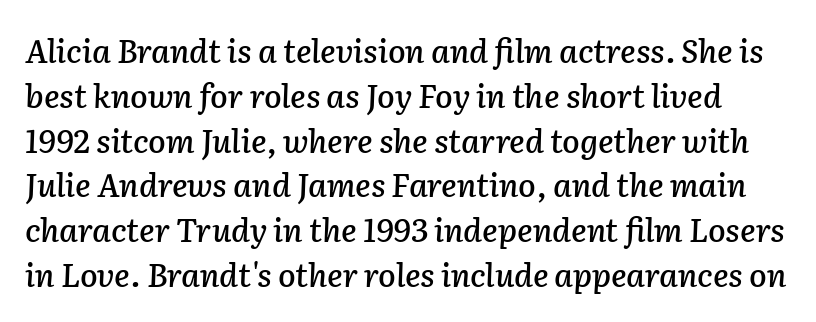
Q: Is the text italic (slanted)? A: Yes, it leans right by about 2 degrees.
Q: Is the text underlined? A: No.
Q: Is the spacing between letters normal or unusually wide? A: Normal.
Q: Is the spacing between lines tight, normal or loose? A: Normal.
Q: Width (condensed, normal, or wide)? A: Normal.
Q: Stroke contrast? A: Low.
Q: x-height? A: Medium.
Q: Monospaced? A: No.
